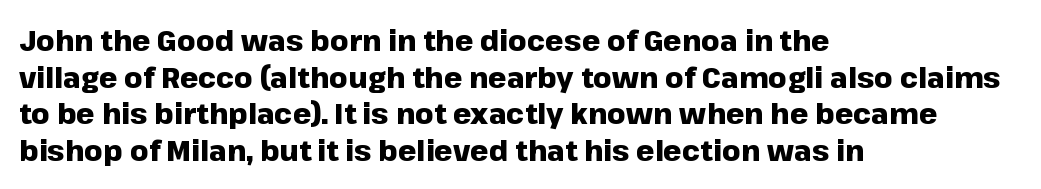
{"serif": "no", "italic": "no", "bold": "yes", "weight": "heavy", "width": "normal", "stroke_contrast": "low", "x_height": "medium", "monospaced": "no", "underline": "no", "align": "left", "line_spacing": "normal", "line_spacing_ratio": 1.26, "letter_spacing": "normal", "letter_spacing_em": 0.0, "glyph_px": 29}
